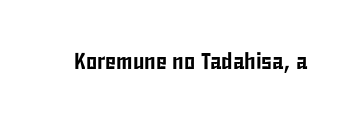
Q: Is the text italic (slanted)? A: No, it is upright.
Q: Is the text underlined? A: No.
Q: Is the spacing between letters normal or unusually wide? A: Normal.
